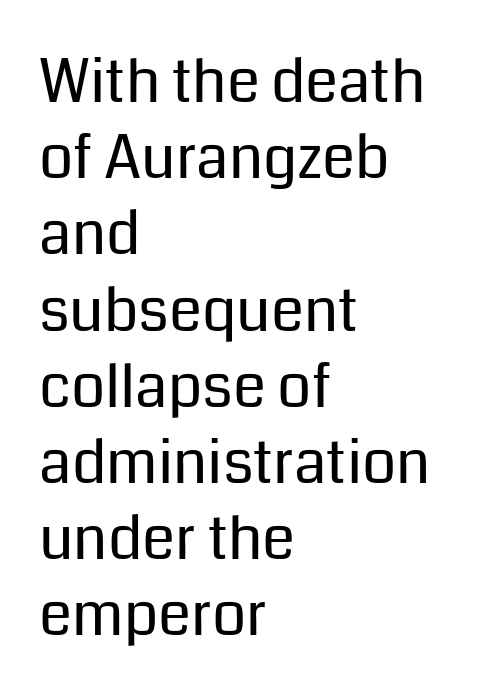
{"serif": "no", "italic": "no", "bold": "no", "weight": "regular", "width": "normal", "stroke_contrast": "low", "x_height": "medium", "monospaced": "no", "underline": "no", "align": "left", "line_spacing": "normal", "line_spacing_ratio": 1.27, "letter_spacing": "normal", "letter_spacing_em": 0.0, "glyph_px": 60}
